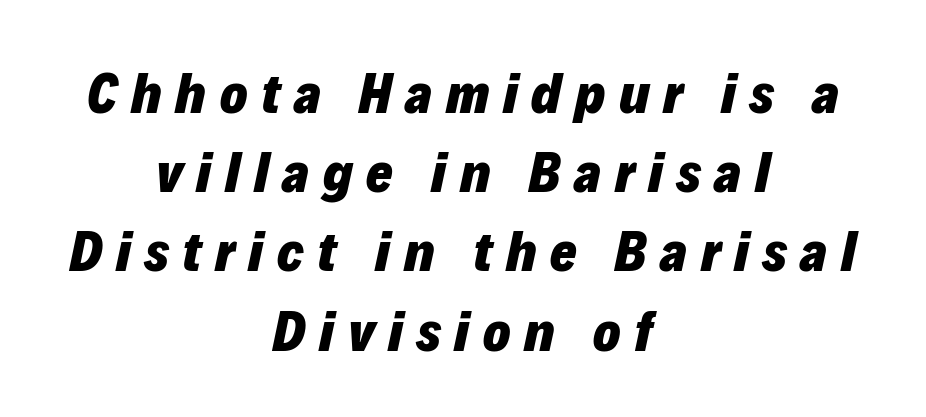
Quick note: italic. Beneath every word, the page is bare. Observe the wide spacing: letters keep a clear distance from each other. Is this a fixed-width face? No — the glyphs have proportional, varying widths. Each line is balanced around a shared central axis.
